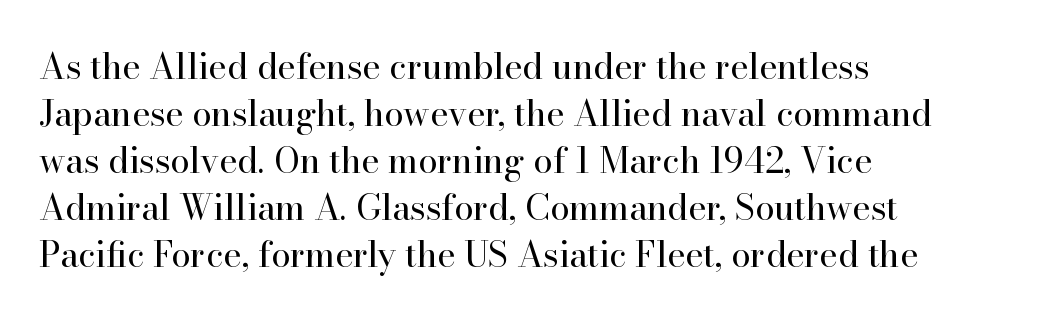
The image shows 35 px regular-weight serif type, upright; set left-aligned, normal line spacing (1.34x), normal letter spacing, not underlined; high stroke contrast and a small x-height.
